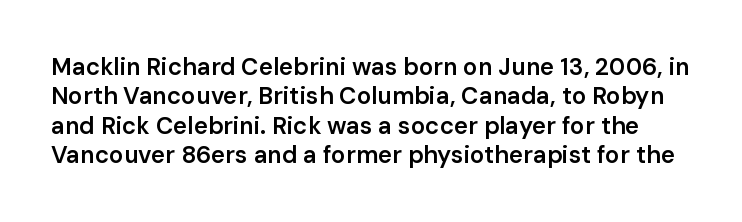
The image shows 24 px text type, upright; set line spacing 1.22x, normal letter spacing, not underlined.
